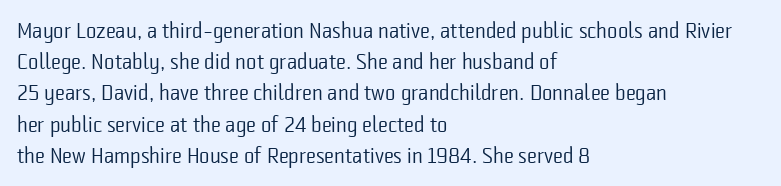
Q: Is the text bold? A: No.
Q: Is the text italic (slanted)? A: No, it is upright.
Q: Is the text underlined? A: No.
Q: How is the paragraph aligned? A: Left-aligned.
Q: Is the spacing between letters normal or unusually wide? A: Normal.
Q: Is the spacing between lines tight, normal or loose? A: Normal.
